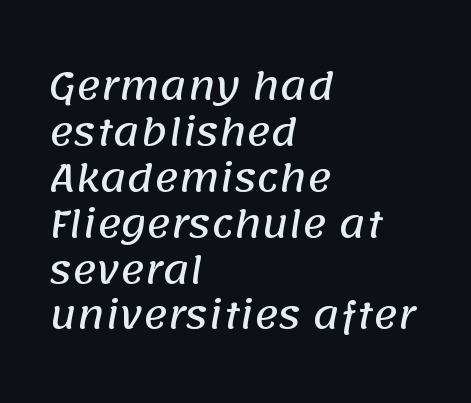
Bare-footed words on every line. Font category for this specimen: sans-serif. Varying glyph widths throughout — classic text-font behaviour. The rendering anchors every line to the left-hand side.
